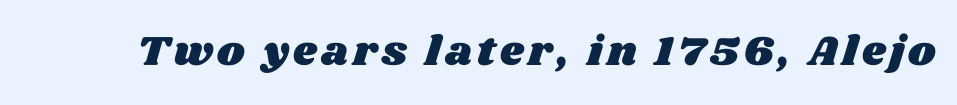
Q: Is the text underlined? A: No.
Q: Width (condensed, normal, or wide)? A: Wide.
Q: Stroke contrast? A: Medium.
Q: x-height? A: Large.
Q: Monospaced? A: No.
